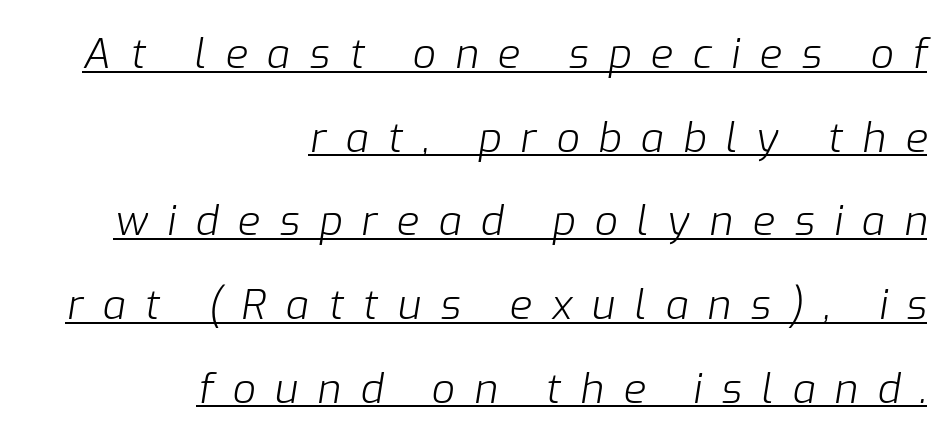
{"italic": "yes", "lean": "right", "slant_degrees": 9, "bold": "no", "weight": "light", "width": "normal", "stroke_contrast": "low", "x_height": "medium", "monospaced": "no", "underline": "yes", "align": "right", "line_spacing": "loose", "line_spacing_ratio": 2.04, "letter_spacing": "wide", "letter_spacing_em": 0.47, "glyph_px": 41}
